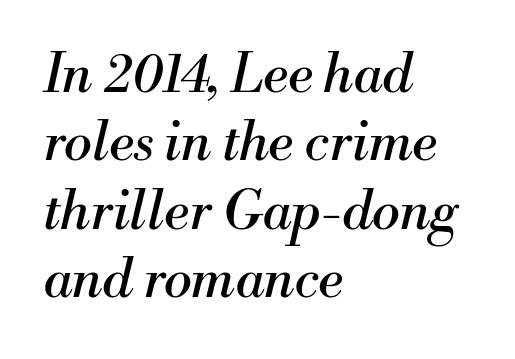
Q: Is the text bold? A: No.
Q: Is the text italic (slanted)? A: Yes, it leans right by about 13 degrees.
Q: Is the typeface a serif or a sans-serif typeface? A: Serif.
Q: Is the text underlined? A: No.
Q: How is the paragraph aligned? A: Left-aligned.
Q: Is the spacing between letters normal or unusually wide? A: Normal.
Q: Is the spacing between lines tight, normal or loose? A: Normal.
Q: Width (condensed, normal, or wide)? A: Normal.
Q: Stroke contrast? A: Medium.
Q: x-height? A: Small.
Q: Monospaced? A: No.
